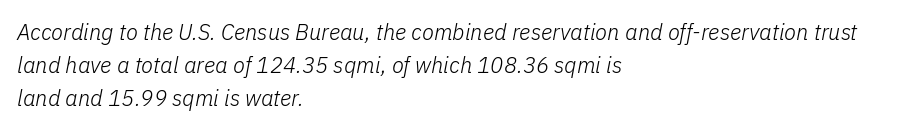
The image shows 22 px text type, italic (leaning right); set left-aligned, normal line spacing (1.51x), normal letter spacing, not underlined.
